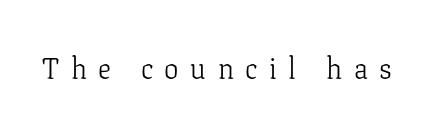
{"serif": "yes", "italic": "no", "bold": "no", "weight": "light", "width": "normal", "stroke_contrast": "low", "x_height": "medium", "monospaced": "no", "underline": "no", "letter_spacing": "wide", "letter_spacing_em": 0.4, "glyph_px": 29}
